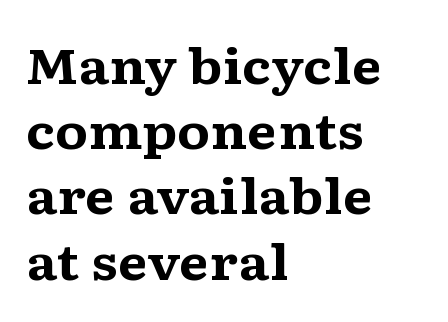
{"serif": "yes", "italic": "no", "bold": "yes", "weight": "bold", "width": "wide", "stroke_contrast": "medium", "x_height": "medium", "monospaced": "no", "underline": "no", "align": "left", "line_spacing": "normal", "line_spacing_ratio": 1.33, "letter_spacing": "normal", "letter_spacing_em": 0.0, "glyph_px": 49}
